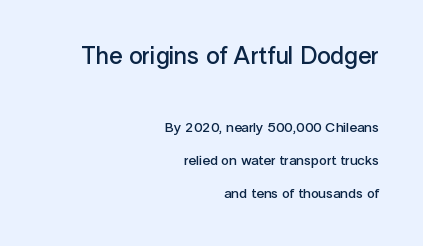
Q: Is the text bold? A: Semi-bold.
Q: Is the text italic (slanted)? A: No, it is upright.
Q: Is the text underlined? A: No.
Q: How is the paragraph aligned? A: Right-aligned.
Q: Is the spacing between letters normal or unusually wide? A: Normal.
Q: Is the spacing between lines tight, normal or loose? A: Loose.
Q: Which block of text is set in a larger size, the first (top) or the second (bottom)? A: The first (top) one.
